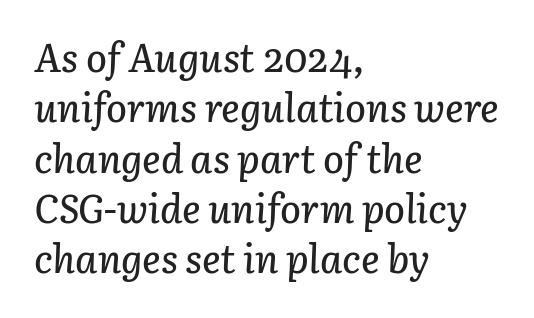
Q: Is the text italic (slanted)? A: Yes, it leans right by about 3 degrees.
Q: Is the text underlined? A: No.
Q: How is the paragraph aligned? A: Left-aligned.
Q: Is the spacing between letters normal or unusually wide? A: Normal.
Q: Is the spacing between lines tight, normal or loose? A: Normal.
Q: Width (condensed, normal, or wide)? A: Normal.
Q: Stroke contrast? A: Low.
Q: x-height? A: Medium.
Q: Monospaced? A: No.
